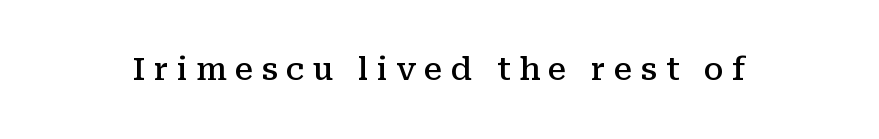
Q: Is the text bold? A: Semi-bold.
Q: Is the text italic (slanted)? A: No, it is upright.
Q: Is the typeface a serif or a sans-serif typeface? A: Serif.
Q: Is the text underlined? A: No.
Q: Is the spacing between letters normal or unusually wide? A: Unusually wide.
Q: Width (condensed, normal, or wide)? A: Normal.
Q: Stroke contrast? A: Medium.
Q: x-height? A: Medium.
Q: Monospaced? A: No.
